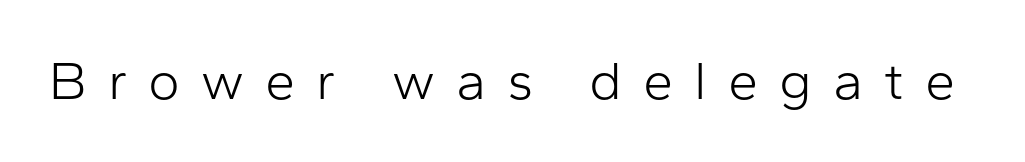
The image shows 54 px light sans-serif type, upright; set unusually wide letter spacing (+0.39 em), not underlined; low stroke contrast and a medium x-height.
